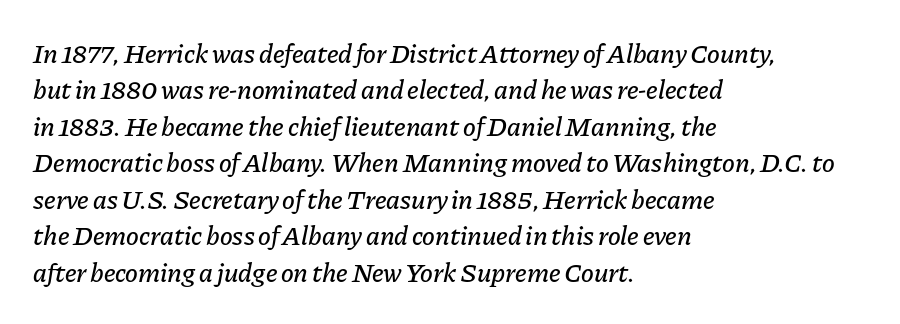
Q: Is the text italic (slanted)? A: Yes, it leans right by about 11 degrees.
Q: Is the text underlined? A: No.
Q: How is the paragraph aligned? A: Left-aligned.
Q: Is the spacing between letters normal or unusually wide? A: Normal.
Q: Is the spacing between lines tight, normal or loose? A: Normal.
